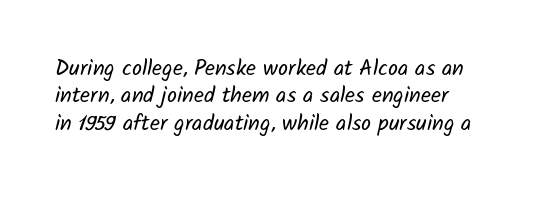
Does extra space separate the letters? No, they use regular spacing. Is the stroke heavy? The answer is a plain regular-or-lighter. Descenders are the only things crossing below the line. The paragraph shown leans on its left margin.
